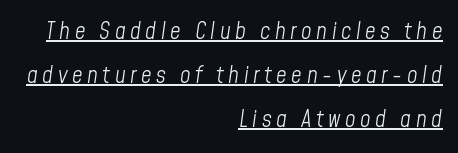
Q: Is the text bold? A: No.
Q: Is the text italic (slanted)? A: Yes, it leans right by about 8 degrees.
Q: Is the text underlined? A: Yes.
Q: How is the paragraph aligned? A: Right-aligned.
Q: Is the spacing between letters normal or unusually wide? A: Unusually wide.
Q: Is the spacing between lines tight, normal or loose? A: Loose.
